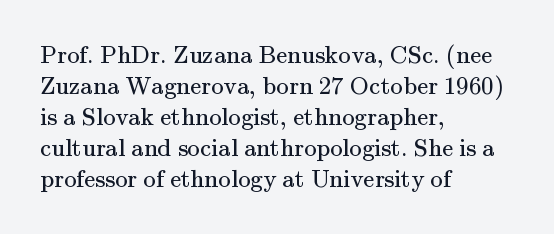
A light-to-regular cut is what we see here. Clear beneath every line of the passage. Vertical strokes here are truly vertical. The passage shown has conventional tracking throughout. Leftover space on each line is placed entirely after the last word.
